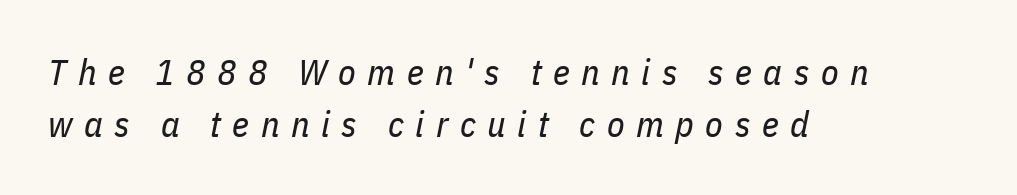
The image shows 36 px regular-weight, condensed type, italic (leaning right); set left-aligned, normal line spacing (1.44x), unusually wide letter spacing (+0.32 em), not underlined; low stroke contrast and a medium x-height.
